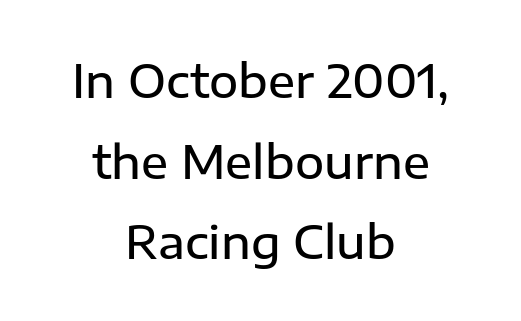
{"serif": "no", "italic": "no", "bold": "semi", "weight": "semibold", "width": "normal", "stroke_contrast": "low", "x_height": "medium", "monospaced": "no", "underline": "no", "align": "center", "line_spacing_ratio": 1.79, "letter_spacing": "normal", "letter_spacing_em": 0.0, "glyph_px": 45}
